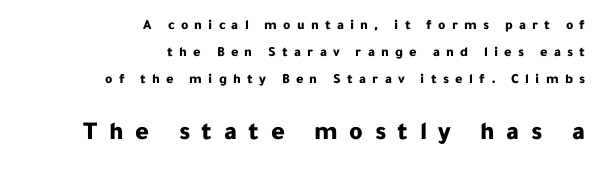
{"italic": "no", "bold": "yes", "underline": "no", "align": "right", "line_spacing": "loose", "line_spacing_ratio": 1.93, "letter_spacing": "wide", "letter_spacing_em": 0.44, "larger_block": "second", "size_ratio": 1.86, "glyph_px": 26}
